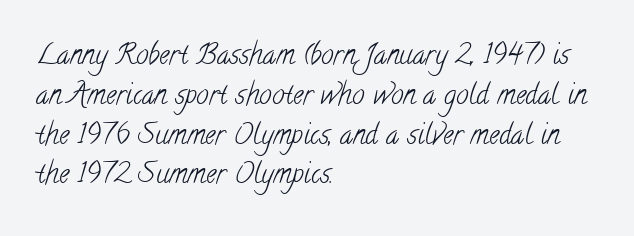
The image shows 28 px light, condensed type; set left-aligned, normal line spacing (1.42x), normal letter spacing, not underlined; low stroke contrast and a small x-height.
